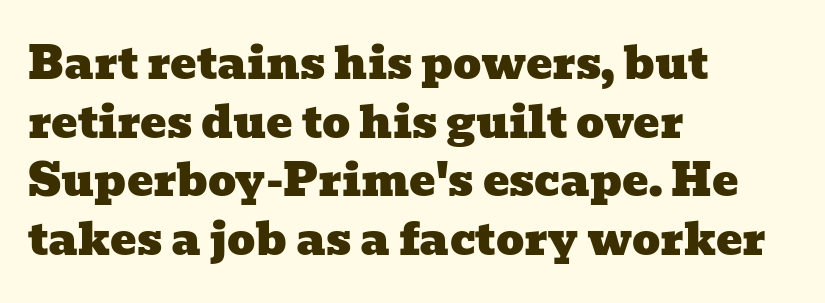
{"serif": "yes", "width": "wide", "stroke_contrast": "low", "x_height": "medium", "monospaced": "no", "underline": "no", "align": "left", "line_spacing": "normal", "line_spacing_ratio": 1.33, "letter_spacing": "normal", "letter_spacing_em": 0.0, "glyph_px": 44}
